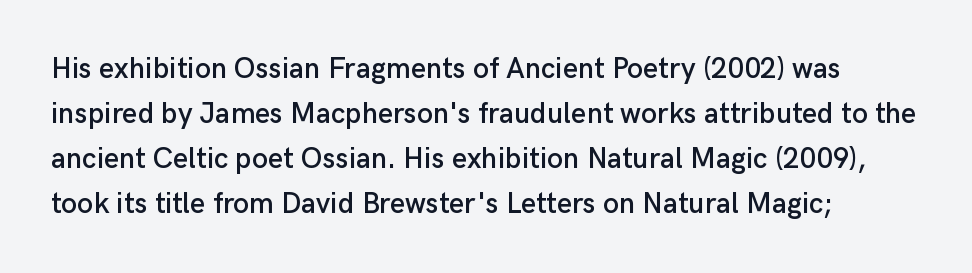
Q: Is the text italic (slanted)? A: No, it is upright.
Q: Is the typeface a serif or a sans-serif typeface? A: Sans-serif.
Q: Is the text underlined? A: No.
Q: How is the paragraph aligned? A: Left-aligned.
Q: Is the spacing between letters normal or unusually wide? A: Normal.
Q: Is the spacing between lines tight, normal or loose? A: Normal.
Q: Width (condensed, normal, or wide)? A: Normal.
Q: Stroke contrast? A: Low.
Q: x-height? A: Medium.
Q: Monospaced? A: No.
